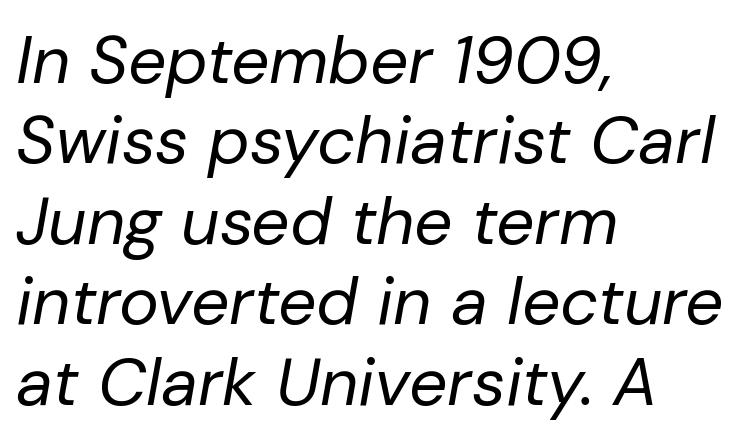
Visually the block forms a straight wall on the left and a jagged coastline on the right. Here the designer chose a conventional face with non-uniform glyph widths. The face used here is rendered with its standard letterfit. Is the type slanted? Yes — the strokes lean at a clear angle. The weight tops out at a normal text grade.
